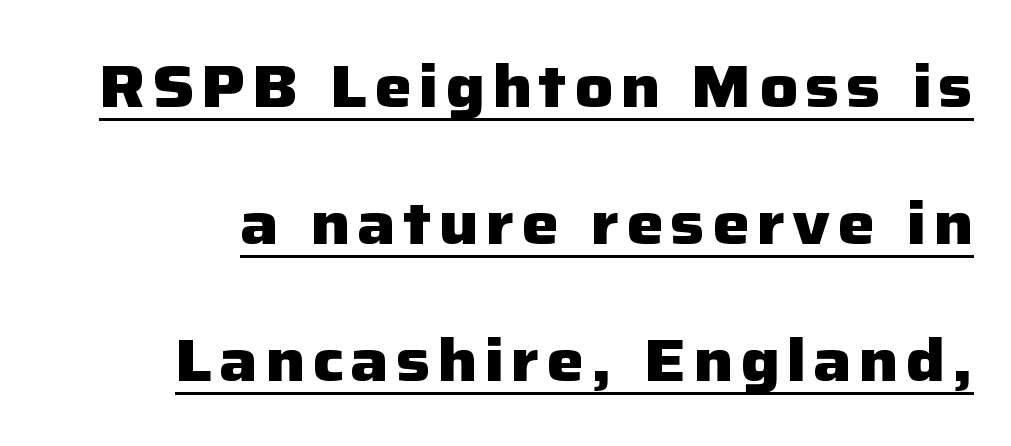
The image shows 60 px heavy sans-serif type, upright; set loose line spacing (2.28x), underlined; low stroke contrast and a medium x-height.
